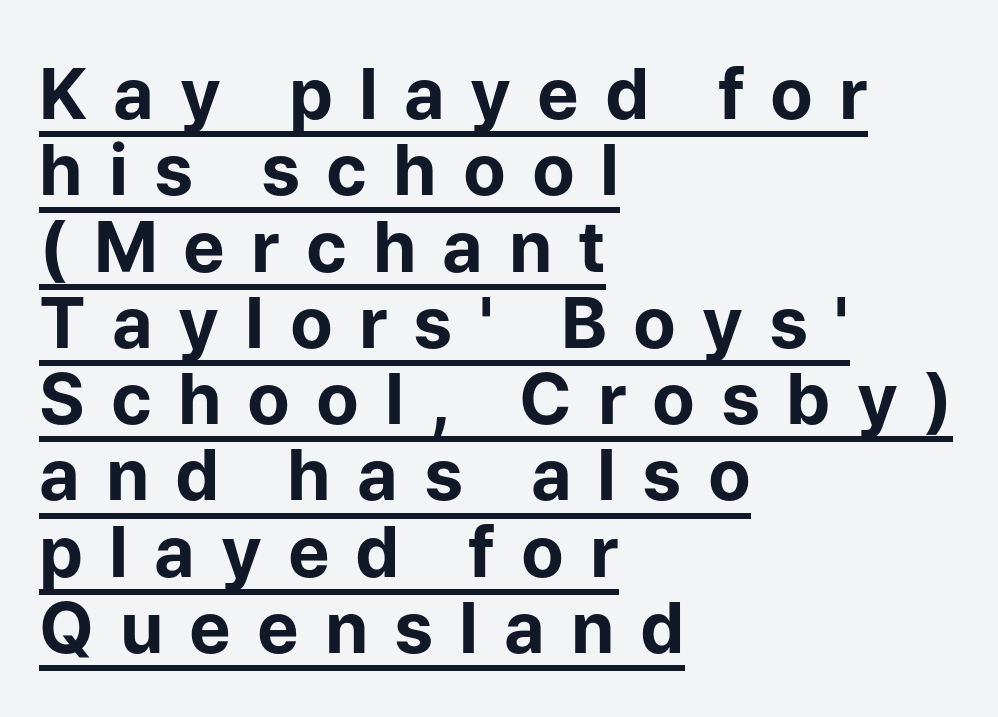
Q: Is the text bold? A: Yes.
Q: Is the text italic (slanted)? A: No, it is upright.
Q: Is the typeface a serif or a sans-serif typeface? A: Sans-serif.
Q: Is the text underlined? A: Yes.
Q: How is the paragraph aligned? A: Left-aligned.
Q: Is the spacing between letters normal or unusually wide? A: Unusually wide.
Q: Is the spacing between lines tight, normal or loose? A: Tight.
Q: Width (condensed, normal, or wide)? A: Normal.
Q: Stroke contrast? A: Low.
Q: x-height? A: Medium.
Q: Monospaced? A: No.
